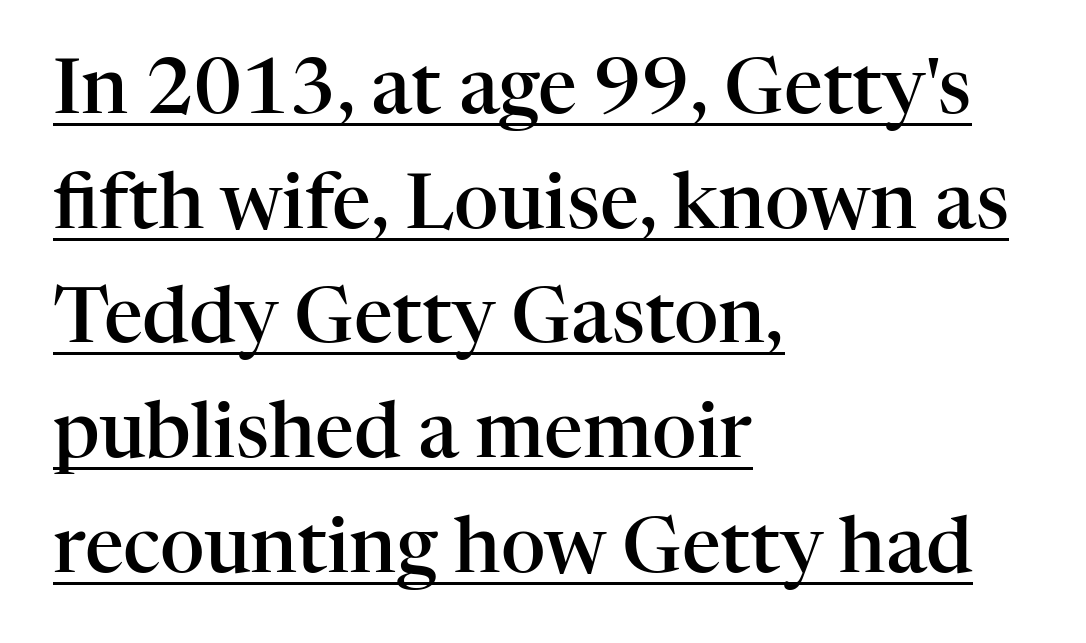
The image shows 77 px semibold serif type, upright; set left-aligned, normal line spacing (1.49x), normal letter spacing, underlined; high stroke contrast and a medium x-height.
